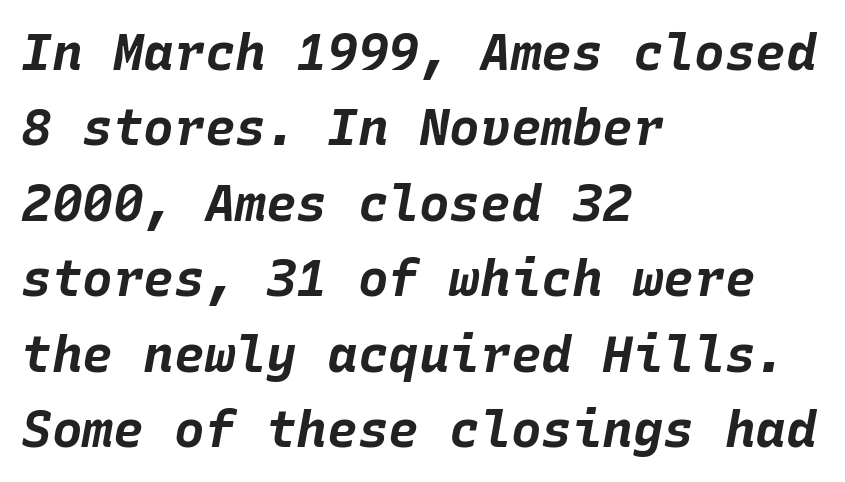
{"italic": "yes", "lean": "right", "slant_degrees": 10, "bold": "yes", "weight": "bold", "width": "normal", "stroke_contrast": "low", "x_height": "large", "monospaced": "yes", "underline": "no", "align": "left", "line_spacing": "normal", "line_spacing_ratio": 1.48, "letter_spacing": "normal", "letter_spacing_em": 0.0, "glyph_px": 51}
